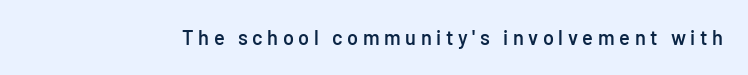
The characters look somewhat weighty, a semibold short of true bold. Unlike italic type, these characters show no tilt at all. The glyphs are unaccompanied by any horizontal stroke below them. The face used here is rendered with a markedly widened letterfit.
